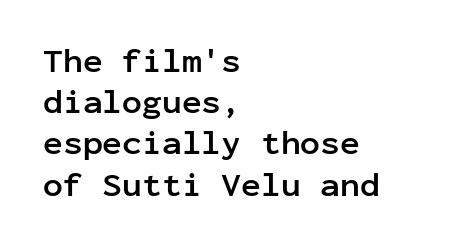
Q: Is the text bold? A: Yes.
Q: Is the text italic (slanted)? A: No, it is upright.
Q: Is the typeface a serif or a sans-serif typeface? A: Sans-serif.
Q: Is the text underlined? A: No.
Q: How is the paragraph aligned? A: Left-aligned.
Q: Is the spacing between letters normal or unusually wide? A: Normal.
Q: Is the spacing between lines tight, normal or loose? A: Normal.
Q: Width (condensed, normal, or wide)? A: Normal.
Q: Stroke contrast? A: Low.
Q: x-height? A: Medium.
Q: Monospaced? A: Yes.
